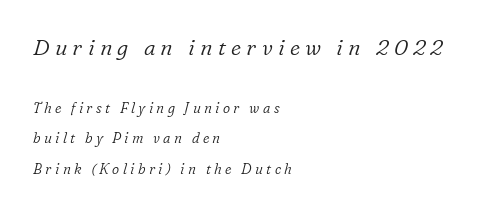
Q: Is the text bold? A: No.
Q: Is the text italic (slanted)? A: Yes, it leans right by about 16 degrees.
Q: Is the text underlined? A: No.
Q: How is the paragraph aligned? A: Left-aligned.
Q: Is the spacing between letters normal or unusually wide? A: Unusually wide.
Q: Is the spacing between lines tight, normal or loose? A: Loose.
Q: Which block of text is set in a larger size, the first (top) or the second (bottom)? A: The first (top) one.
